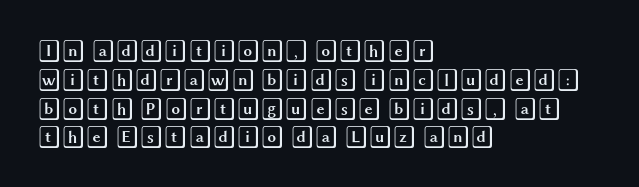
The image shows 22 px text type, upright; set left-aligned, normal line spacing (1.31x), normal letter spacing, not underlined.
